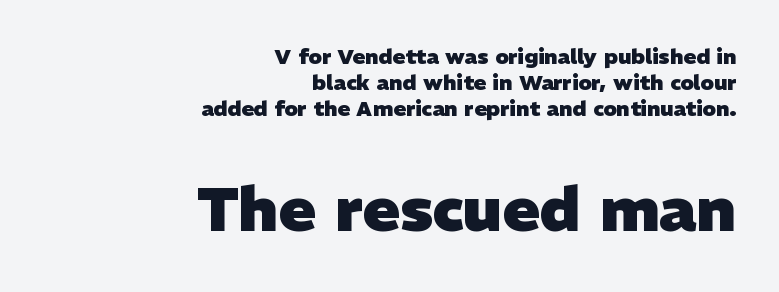
Compared with an ordinary text face, these strokes are far heavier — a full bold. Type style note: lacks serifs. Letter spacing: default. This rendering uses right alignment, leaving the left contour irregular. Looks like regular typesetting: each glyph gets only the width it needs. The designer gave the closing block more size than the opening block.
